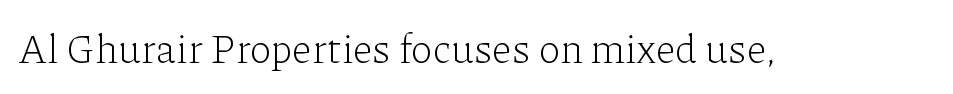
Just letters on the line, the space beneath them empty. Summary of weight: not heavy and not bold. The letters advance in unequal steps, a hallmark of proportional type. Letterform terminals end in serifs throughout the passage.
